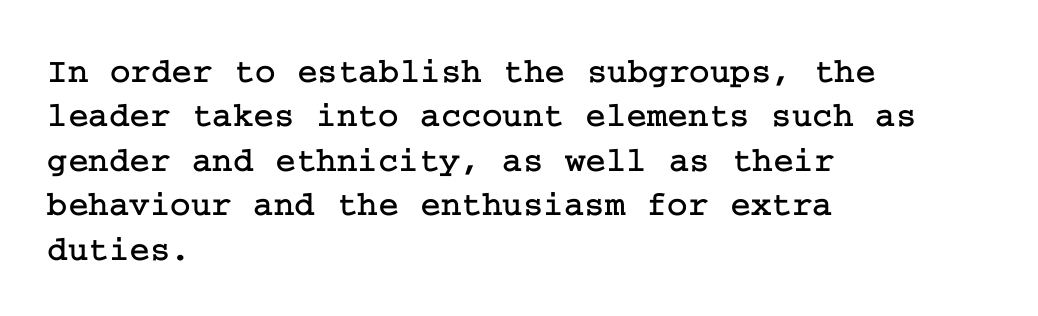
The image shows 35 px serif type, upright; set left-aligned, normal line spacing (1.27x), normal letter spacing, not underlined; low stroke contrast and a medium x-height.
